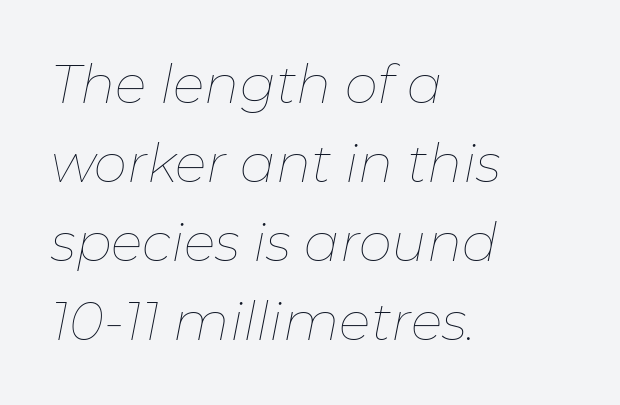
The image shows 53 px thin type, italic (leaning right); set left-aligned, normal line spacing (1.49x), normal letter spacing, not underlined; low stroke contrast and a medium x-height.
